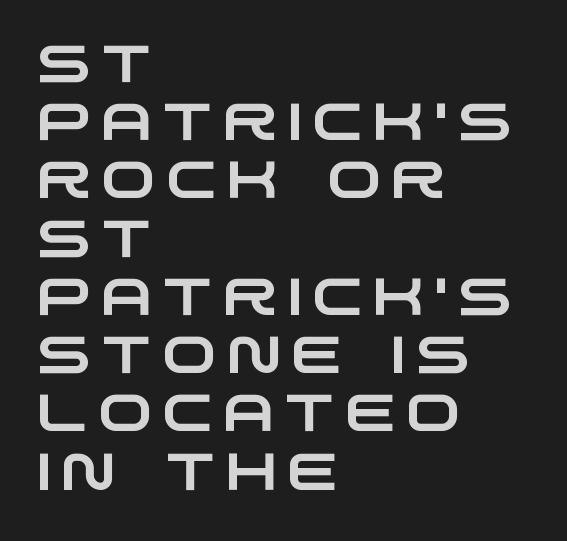
Q: Is the typeface a serif or a sans-serif typeface? A: Sans-serif.
Q: Is the text underlined? A: No.
Q: How is the paragraph aligned? A: Left-aligned.
Q: Is the spacing between lines tight, normal or loose? A: Tight.
Q: Width (condensed, normal, or wide)? A: Wide.
Q: Stroke contrast? A: Low.
Q: x-height? A: Large.
Q: Monospaced? A: No.
